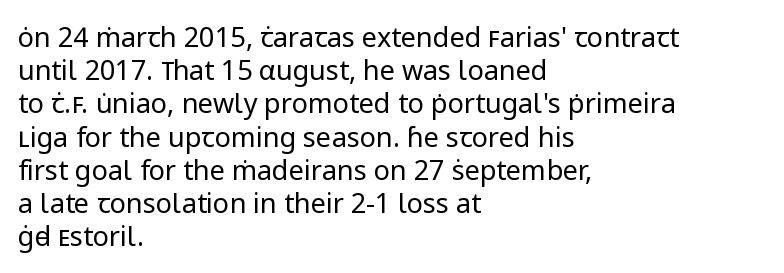
{"italic": "no", "bold": "no", "underline": "no", "align": "left", "line_spacing_ratio": 1.23, "letter_spacing": "normal", "letter_spacing_em": 0.0, "glyph_px": 27}
